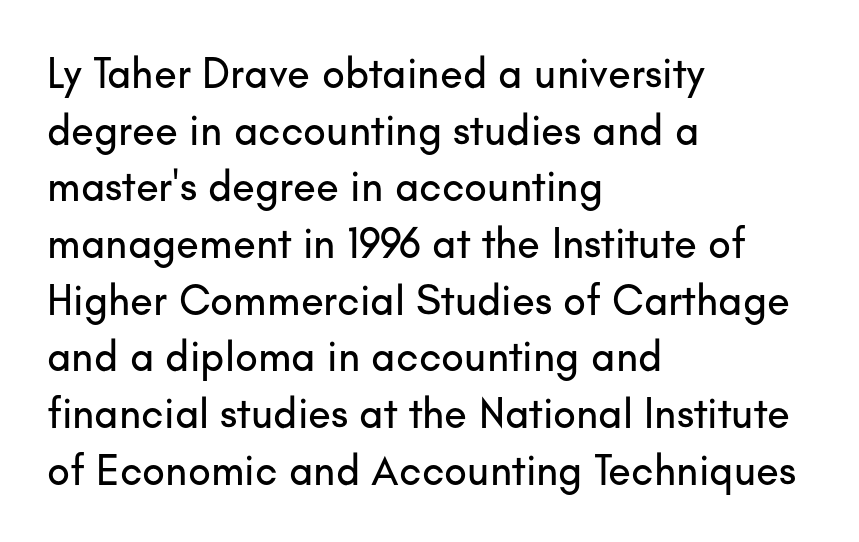
Spacing between characters is what you'd get straight out of the box. Letterform terminals end flat and unadorned throughout the passage. Layout note: lines flush left. No italicization has been applied; the sample stays upright. Think of a printed novel: that variable character pitch is what you see here. One glance says typical: line gaps are just what's usual.
